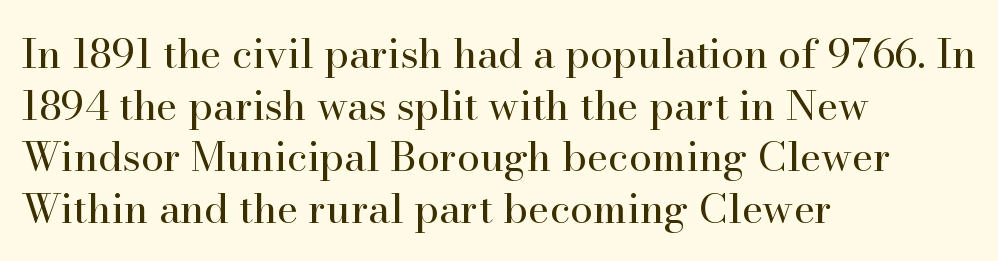
{"serif": "yes", "italic": "no", "bold": "no", "weight": "regular", "width": "normal", "stroke_contrast": "high", "x_height": "small", "monospaced": "no", "underline": "no", "align": "left", "line_spacing": "normal", "line_spacing_ratio": 1.26, "letter_spacing": "normal", "letter_spacing_em": 0.0, "glyph_px": 41}
